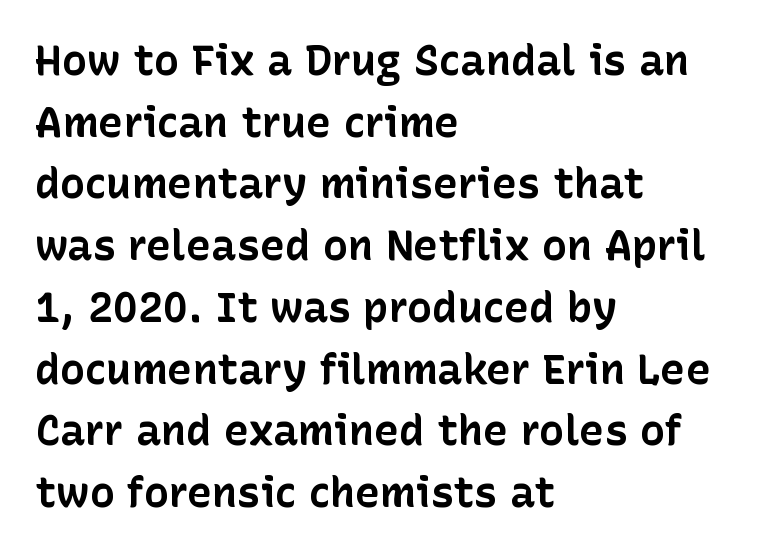
Q: Is the text bold? A: Yes.
Q: Is the text italic (slanted)? A: No, it is upright.
Q: Is the typeface a serif or a sans-serif typeface? A: Sans-serif.
Q: Is the text underlined? A: No.
Q: How is the paragraph aligned? A: Left-aligned.
Q: Is the spacing between letters normal or unusually wide? A: Normal.
Q: Is the spacing between lines tight, normal or loose? A: Normal.
Q: Width (condensed, normal, or wide)? A: Normal.
Q: Stroke contrast? A: Low.
Q: x-height? A: Medium.
Q: Monospaced? A: No.
